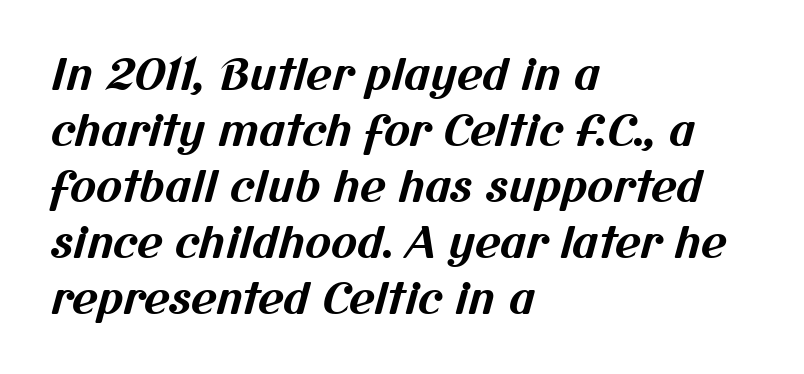
What's the leading like? Ordinary, nothing unusual. These lines carry a lot of weight — the face is fully bold. These lines are rendered in a variable-pitch font. Caption: standard tracking, unaltered.
